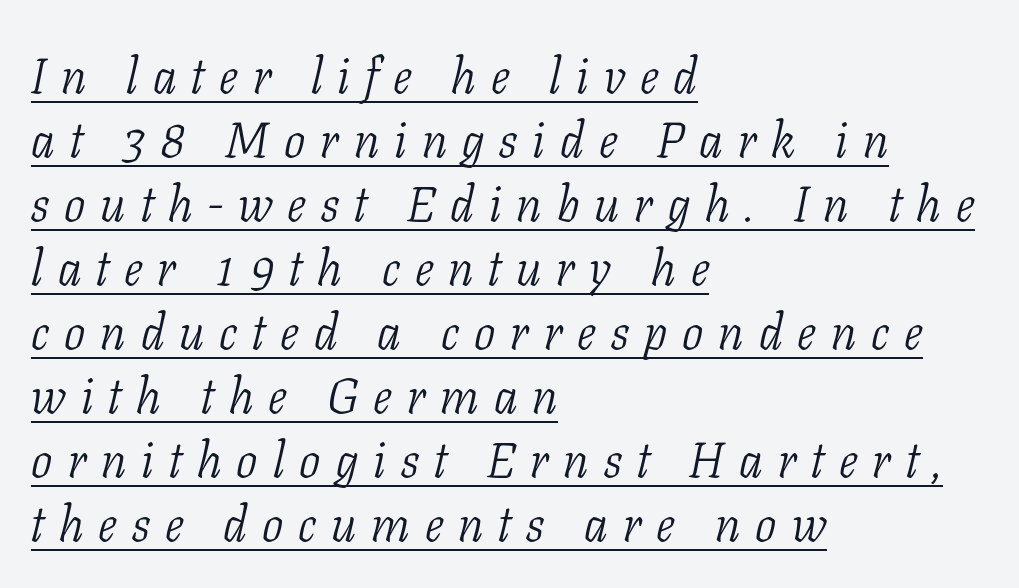
Somebody hit Ctrl+U on this one — the words are underlined. The rendering uses a moderate line-height, typical for paragraphs. The specimen reads as italic at a glance. The text block is weighted toward the left margin, trailing off unevenly rightward. The gaps between neighbouring characters are conspicuously large.
